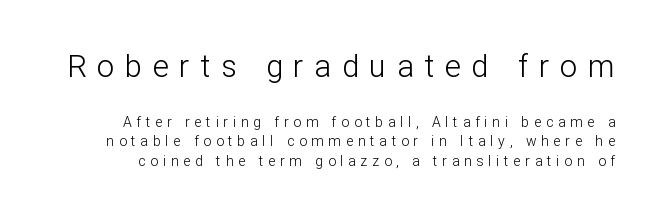
Q: Is the text bold? A: No.
Q: Is the text italic (slanted)? A: No, it is upright.
Q: Is the typeface a serif or a sans-serif typeface? A: Sans-serif.
Q: Is the text underlined? A: No.
Q: Is the spacing between letters normal or unusually wide? A: Unusually wide.
Q: Is the spacing between lines tight, normal or loose? A: Normal.
Q: Which block of text is set in a larger size, the first (top) or the second (bottom)? A: The first (top) one.
Q: Width (condensed, normal, or wide)? A: Normal.
Q: Stroke contrast? A: Low.
Q: x-height? A: Medium.
Q: Monospaced? A: No.
